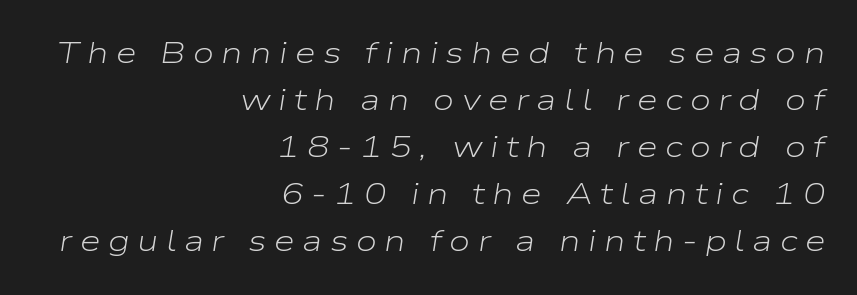
The image shows 30 px light, wide type, italic (leaning right); set right-aligned, normal line spacing (1.57x), unusually wide letter spacing (+0.25 em), not underlined; low stroke contrast and a medium x-height.
